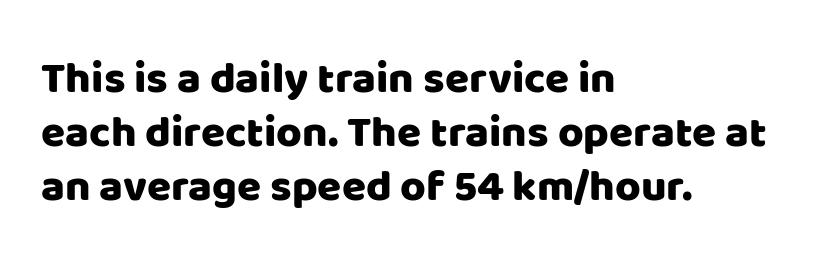
{"serif": "no", "italic": "no", "width": "normal", "stroke_contrast": "low", "x_height": "large", "monospaced": "no", "underline": "no", "align": "left", "line_spacing_ratio": 1.23, "letter_spacing": "normal", "letter_spacing_em": 0.0, "glyph_px": 44}
